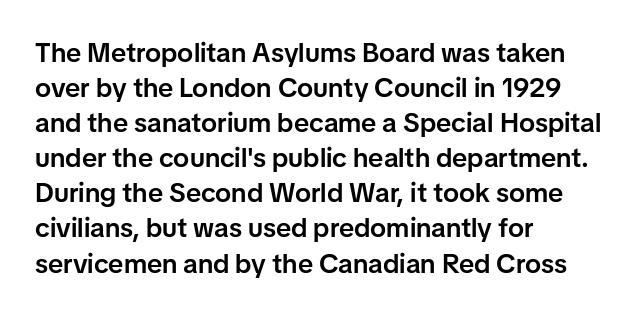
{"italic": "no", "bold": "semi", "underline": "no", "align": "left", "line_spacing": "normal", "line_spacing_ratio": 1.3, "letter_spacing": "normal", "letter_spacing_em": 0.0, "glyph_px": 27}
